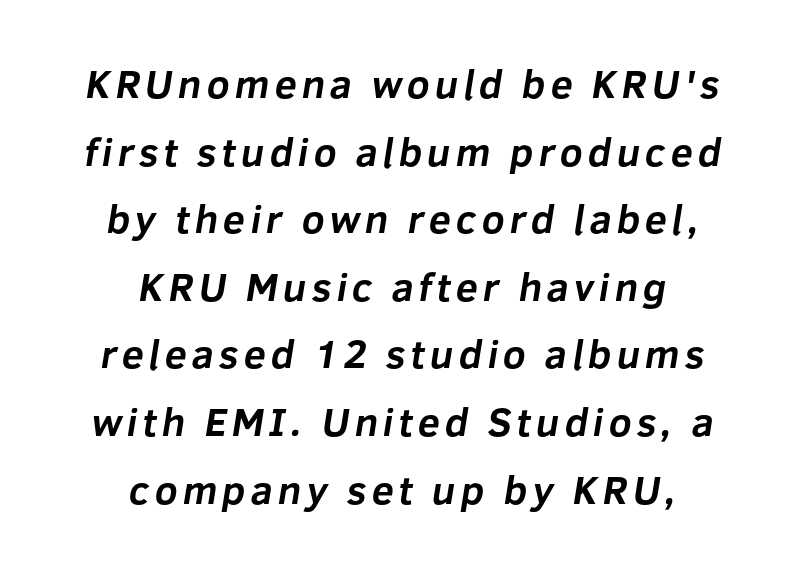
The image shows 40 px bold sans-serif type; set centered, normal line spacing (1.69x), not underlined; low stroke contrast and a medium x-height.
